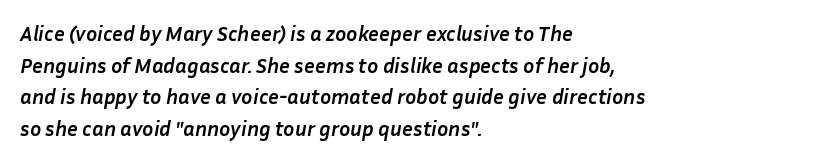
Decoration check: the copy has no underline. The strokes are fattened all the way to bold. The compositor pushed each line to the left boundary. This block has exactly the height ordinary leading produces. The letters are slanted; this is an italic face. What stands out about the letter spacing? Nothing — it is the standard amount.
